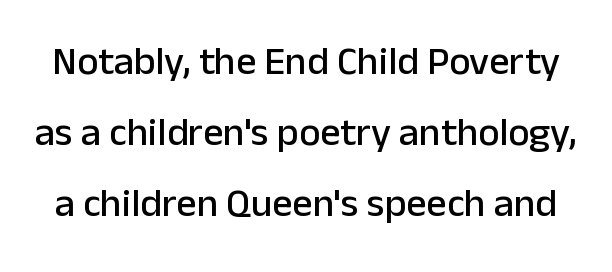
{"serif": "no", "italic": "no", "width": "normal", "stroke_contrast": "low", "x_height": "medium", "monospaced": "no", "underline": "no", "line_spacing_ratio": 1.77, "letter_spacing": "normal", "letter_spacing_em": 0.0, "glyph_px": 40}
